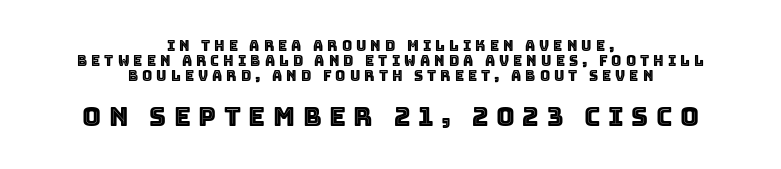
Q: Is the text italic (slanted)? A: No, it is upright.
Q: Is the text underlined? A: No.
Q: How is the paragraph aligned? A: Centered.
Q: Is the spacing between letters normal or unusually wide? A: Unusually wide.
Q: Is the spacing between lines tight, normal or loose? A: Tight.
Q: Which block of text is set in a larger size, the first (top) or the second (bottom)? A: The second (bottom) one.
